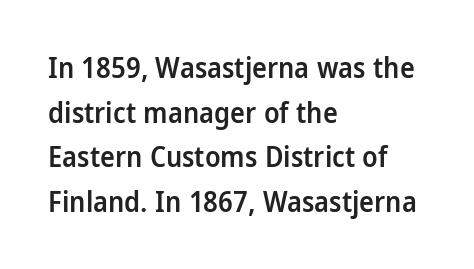
Q: Is the text bold? A: Semi-bold.
Q: Is the text italic (slanted)? A: No, it is upright.
Q: Is the typeface a serif or a sans-serif typeface? A: Sans-serif.
Q: Is the text underlined? A: No.
Q: How is the paragraph aligned? A: Left-aligned.
Q: Is the spacing between letters normal or unusually wide? A: Normal.
Q: Is the spacing between lines tight, normal or loose? A: Normal.
Q: Width (condensed, normal, or wide)? A: Normal.
Q: Stroke contrast? A: Low.
Q: x-height? A: Medium.
Q: Monospaced? A: No.
